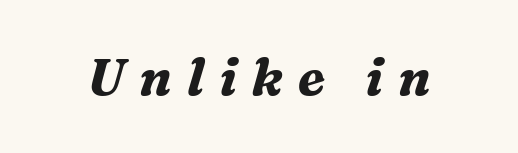
{"serif": "yes", "italic": "yes", "lean": "right", "slant_degrees": 16, "bold": "yes", "weight": "bold", "width": "normal", "stroke_contrast": "medium", "x_height": "medium", "monospaced": "no", "underline": "no", "letter_spacing": "wide", "letter_spacing_em": 0.29, "glyph_px": 51}
